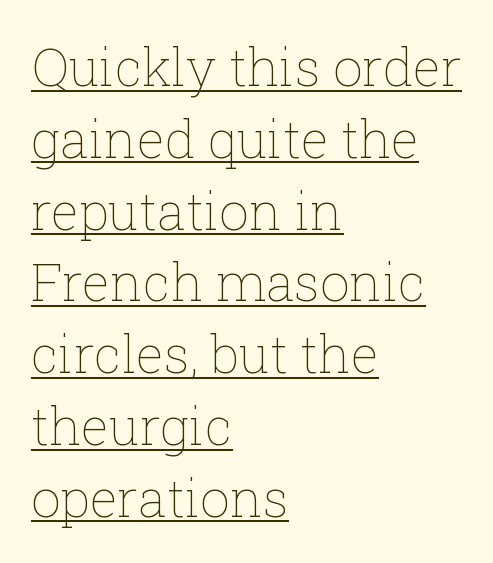
{"italic": "no", "bold": "no", "weight": "thin", "width": "normal", "stroke_contrast": "low", "x_height": "medium", "monospaced": "no", "underline": "yes", "align": "left", "line_spacing": "normal", "line_spacing_ratio": 1.38, "letter_spacing": "normal", "letter_spacing_em": 0.0, "glyph_px": 52}
